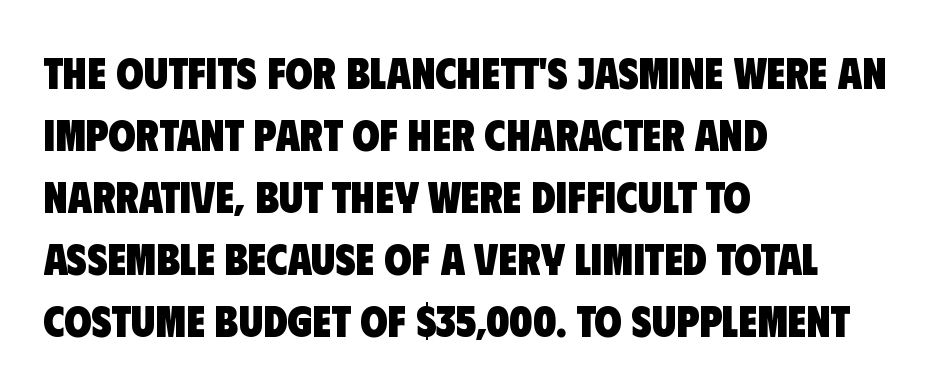
The image shows 44 px heavy, condensed sans-serif type; set left-aligned, normal line spacing (1.41x), normal letter spacing, not underlined; low stroke contrast and a large x-height.
